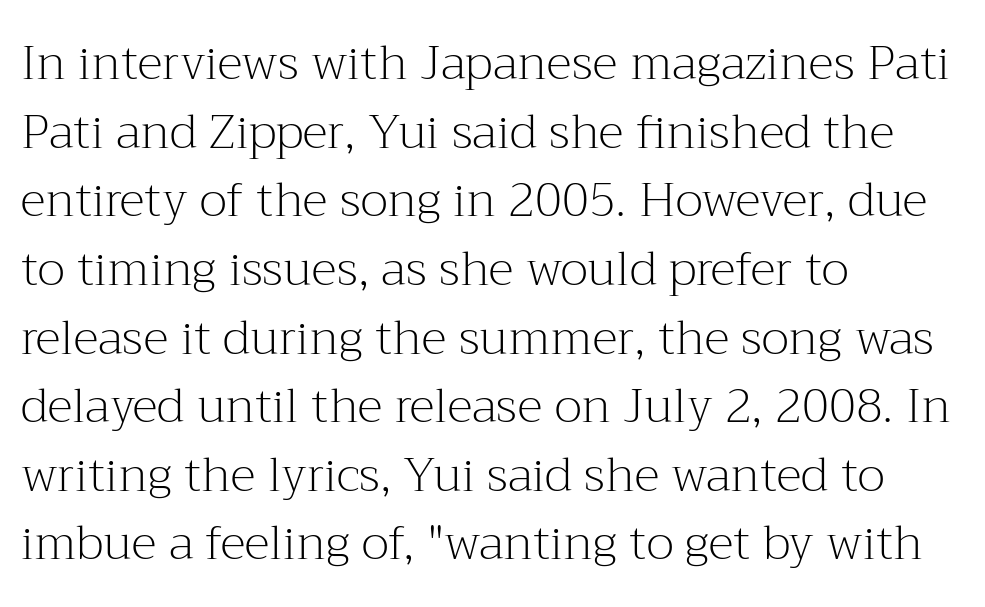
Weight: regular or lighter. The type family on display is of the serif kind. Rendered with straight, roman letterforms. This sample is left-justified, so line endings fall wherever the words run out. The tracking reads as untouched default to a designer's eye. The baseline area is clear.
